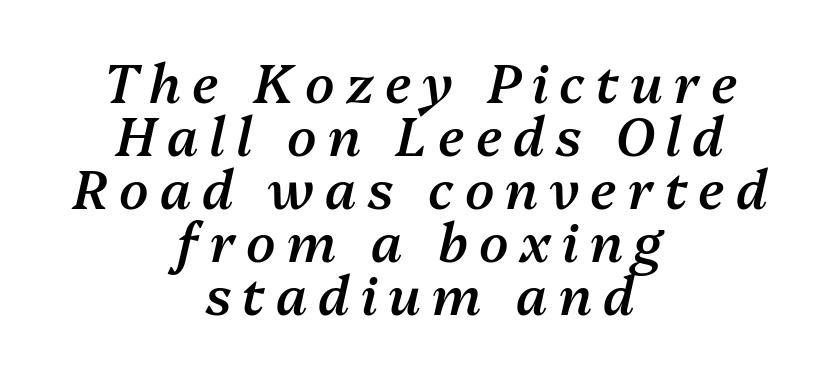
The image shows 53 px semibold type, italic (leaning right); set centered, tight line spacing (1.0x), unusually wide letter spacing (+0.21 em), not underlined; medium stroke contrast and a medium x-height.
